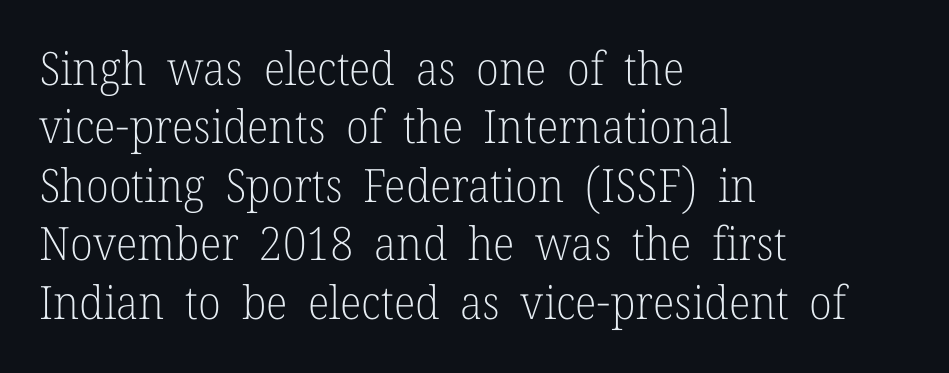
Q: Is the text bold? A: No.
Q: Is the text italic (slanted)? A: No, it is upright.
Q: Is the typeface a serif or a sans-serif typeface? A: Serif.
Q: Is the text underlined? A: No.
Q: How is the paragraph aligned? A: Left-aligned.
Q: Is the spacing between letters normal or unusually wide? A: Normal.
Q: Is the spacing between lines tight, normal or loose? A: Normal.
Q: Width (condensed, normal, or wide)? A: Normal.
Q: Stroke contrast? A: Low.
Q: x-height? A: Medium.
Q: Monospaced? A: No.
